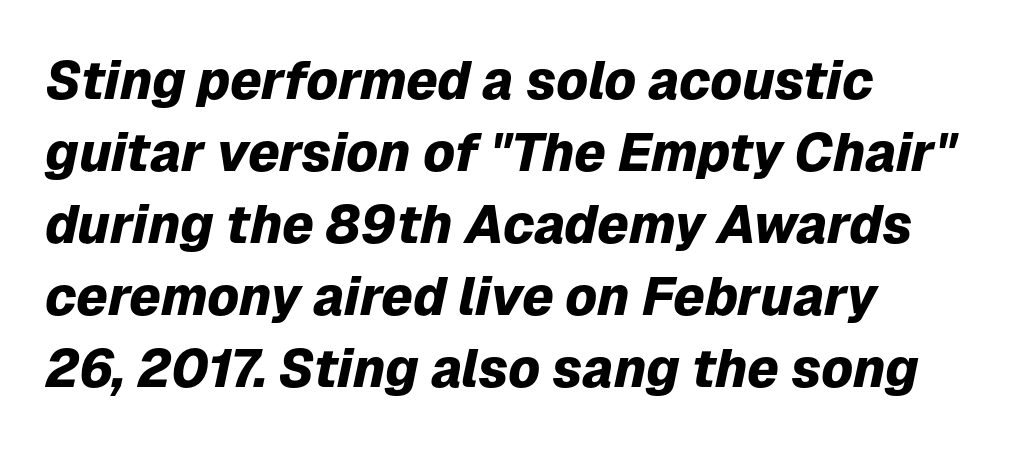
The image shows 53 px heavy type, italic (leaning right); set left-aligned, normal line spacing (1.36x), normal letter spacing, not underlined; low stroke contrast and a medium x-height.
